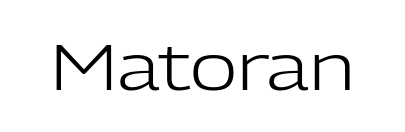
The image shows 65 px light sans-serif type, upright; set normal letter spacing, not underlined; low stroke contrast and a medium x-height.
